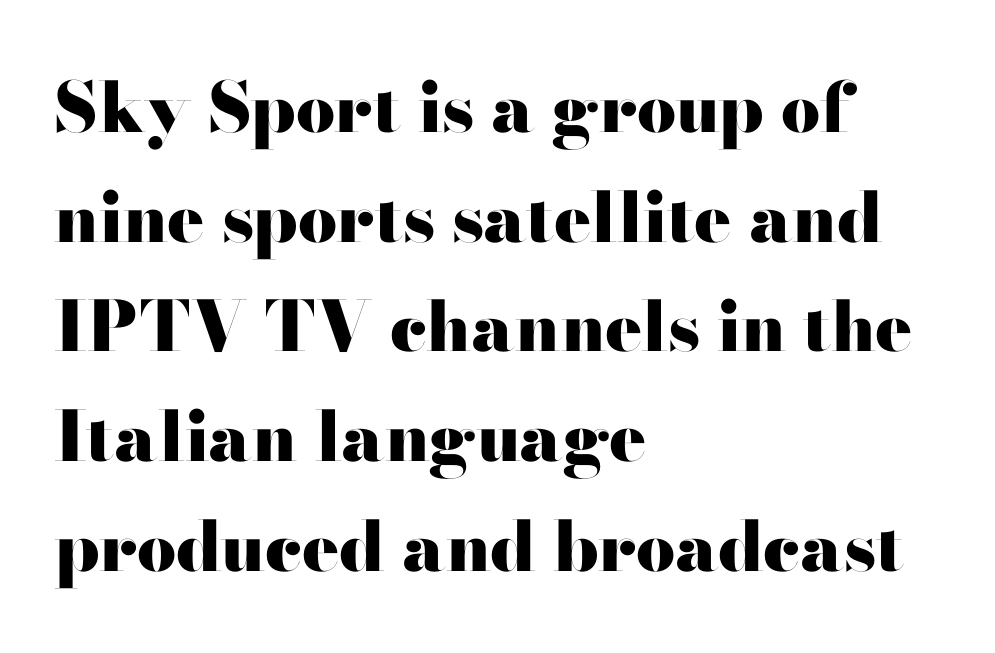
Q: Is the text bold? A: Yes.
Q: Is the text italic (slanted)? A: No, it is upright.
Q: Is the typeface a serif or a sans-serif typeface? A: Sans-serif.
Q: Is the text underlined? A: No.
Q: How is the paragraph aligned? A: Left-aligned.
Q: Is the spacing between letters normal or unusually wide? A: Normal.
Q: Is the spacing between lines tight, normal or loose? A: Normal.
Q: Width (condensed, normal, or wide)? A: Wide.
Q: Stroke contrast? A: High.
Q: x-height? A: Small.
Q: Monospaced? A: No.
